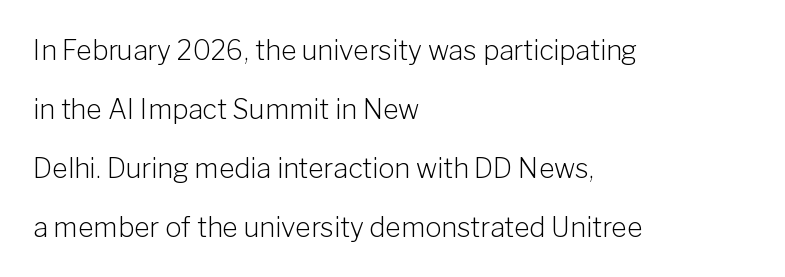
The image shows 27 px text type, upright; set left-aligned, loose line spacing (2.18x), normal letter spacing, not underlined.
